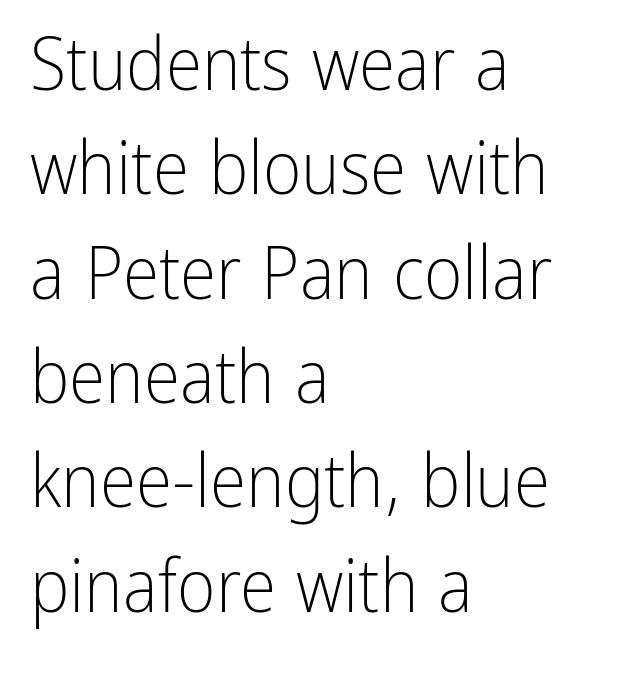
The image shows 74 px light, condensed sans-serif type, upright; set left-aligned, normal line spacing (1.41x), normal letter spacing, not underlined; low stroke contrast and a medium x-height.
